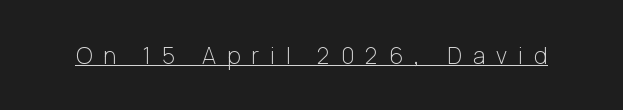
The image shows 23 px text type, upright; set unusually wide letter spacing (+0.48 em), underlined.
